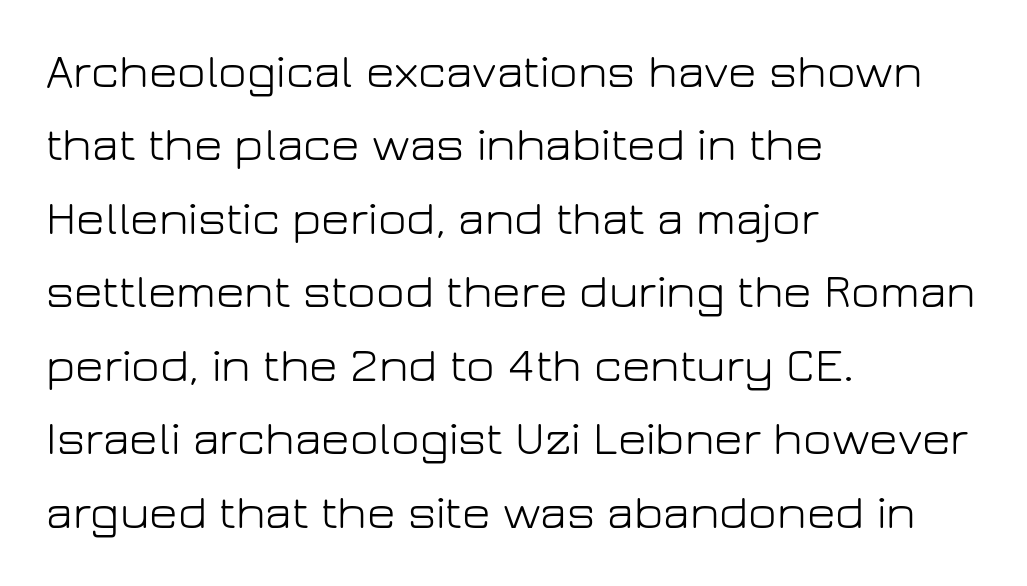
{"serif": "no", "italic": "no", "bold": "no", "weight": "light", "width": "normal", "stroke_contrast": "low", "x_height": "medium", "monospaced": "no", "underline": "no", "align": "left", "line_spacing": "normal", "line_spacing_ratio": 1.5, "letter_spacing": "normal", "letter_spacing_em": 0.0, "glyph_px": 49}
